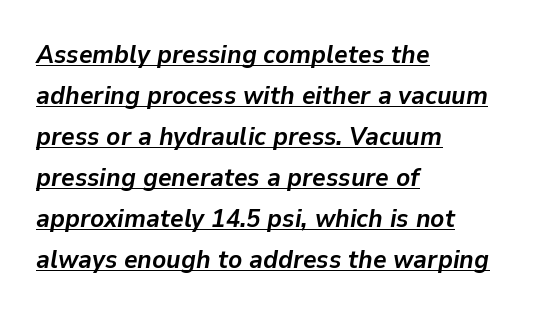
The image shows 26 px bold type, italic (leaning right); set left-aligned, normal line spacing (1.58x), normal letter spacing, underlined.
